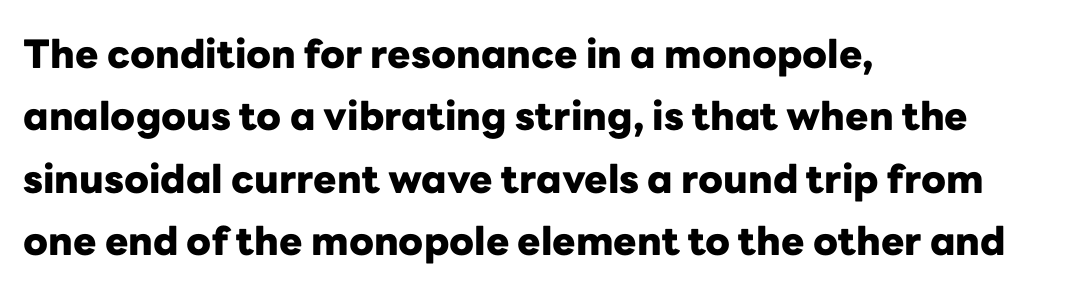
{"serif": "no", "italic": "no", "bold": "yes", "weight": "heavy", "width": "normal", "stroke_contrast": "low", "x_height": "medium", "monospaced": "no", "underline": "no", "align": "left", "line_spacing": "normal", "line_spacing_ratio": 1.6, "letter_spacing": "normal", "letter_spacing_em": 0.0, "glyph_px": 39}
